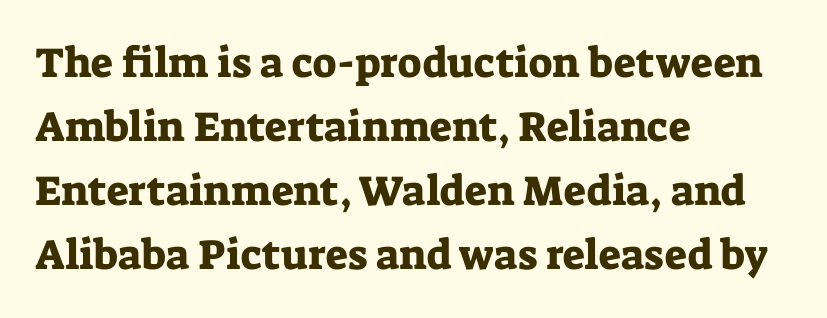
Q: Is the text italic (slanted)? A: No, it is upright.
Q: Is the typeface a serif or a sans-serif typeface? A: Serif.
Q: Is the text underlined? A: No.
Q: How is the paragraph aligned? A: Left-aligned.
Q: Is the spacing between letters normal or unusually wide? A: Normal.
Q: Is the spacing between lines tight, normal or loose? A: Normal.
Q: Width (condensed, normal, or wide)? A: Normal.
Q: Stroke contrast? A: Low.
Q: x-height? A: Medium.
Q: Monospaced? A: No.
